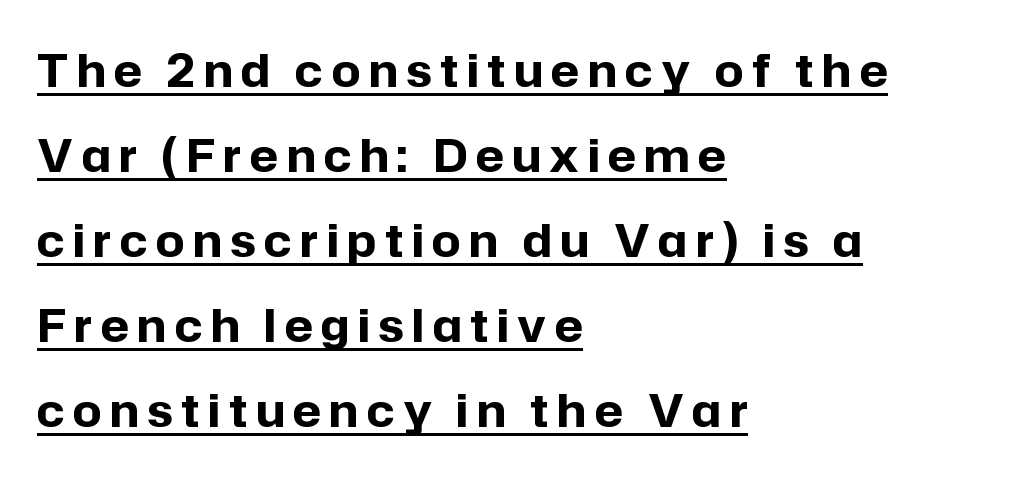
{"serif": "no", "italic": "no", "bold": "yes", "weight": "bold", "width": "normal", "stroke_contrast": "low", "x_height": "medium", "monospaced": "no", "underline": "yes", "align": "left", "line_spacing_ratio": 1.89, "glyph_px": 45}
